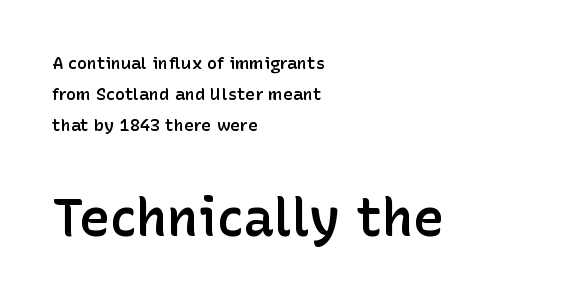
{"serif": "no", "italic": "no", "bold": "semi", "weight": "semibold", "width": "normal", "stroke_contrast": "low", "x_height": "medium", "monospaced": "no", "underline": "no", "align": "left", "line_spacing_ratio": 1.81, "letter_spacing": "normal", "letter_spacing_em": 0.0, "larger_block": "second", "size_ratio": 3.06, "glyph_px": 52}
